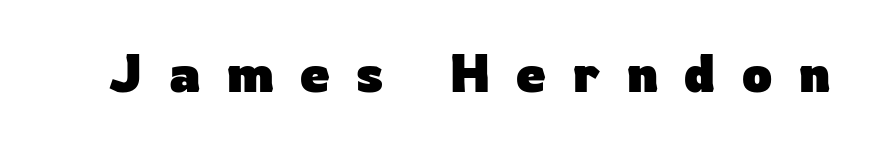
Substantial extra tracking has been applied to these lines. Regarding serifs, this sample does without them. Heft: maximum for text — a bold. Lines of text with bare space underneath.
